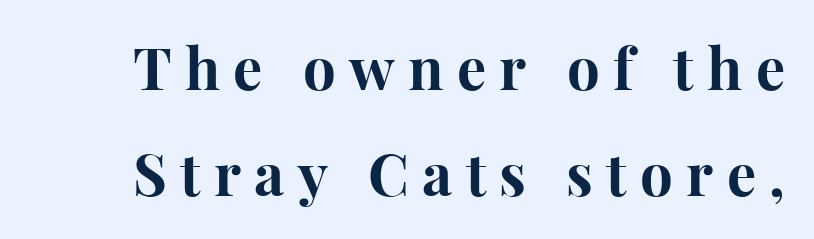
The letters advance in unequal steps, a hallmark of proportional type. The tracking reads as deliberately expanded to a designer's eye. The text was rendered using a seriffed face with decorative stroke endings. A full-strength bold gives these letters their thick strokes.
